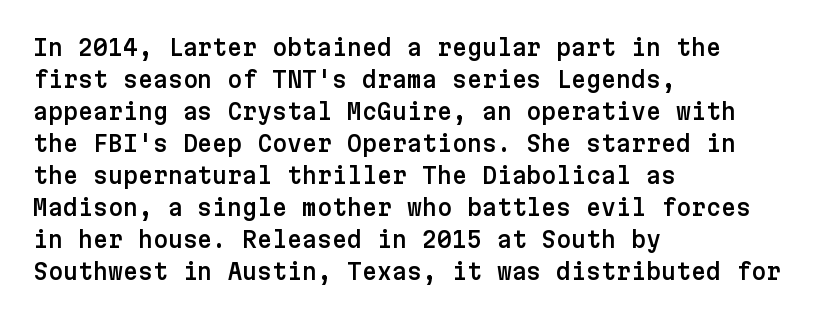
Q: Is the text italic (slanted)? A: No, it is upright.
Q: Is the text underlined? A: No.
Q: How is the paragraph aligned? A: Left-aligned.
Q: Is the spacing between letters normal or unusually wide? A: Normal.
Q: Is the spacing between lines tight, normal or loose? A: Normal.
